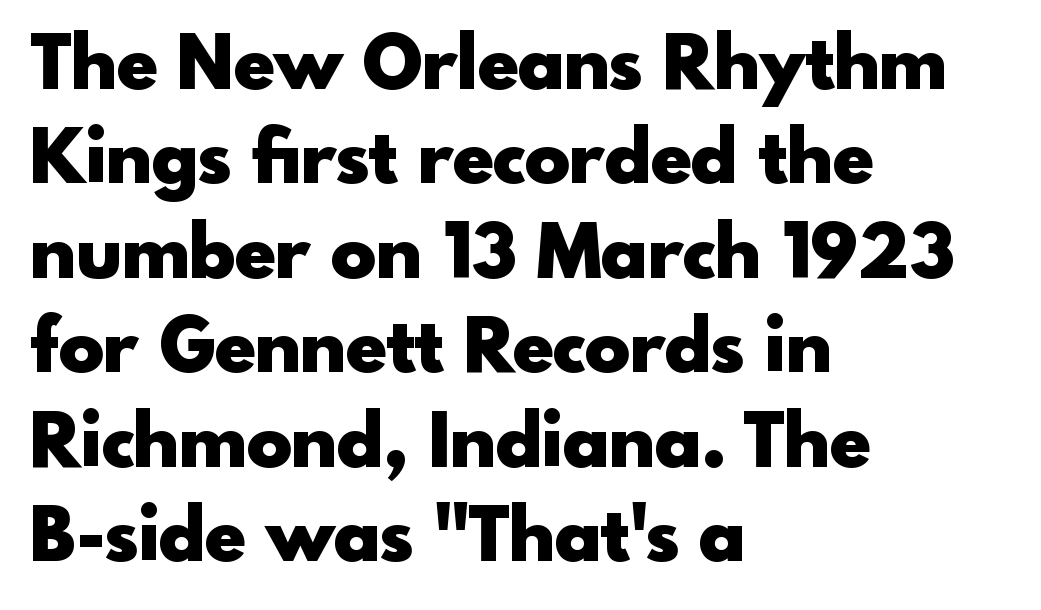
Q: Is the text bold? A: Yes.
Q: Is the text italic (slanted)? A: No, it is upright.
Q: Is the typeface a serif or a sans-serif typeface? A: Sans-serif.
Q: Is the text underlined? A: No.
Q: How is the paragraph aligned? A: Left-aligned.
Q: Is the spacing between letters normal or unusually wide? A: Normal.
Q: Is the spacing between lines tight, normal or loose? A: Normal.
Q: Width (condensed, normal, or wide)? A: Normal.
Q: x-height? A: Small.
Q: Monospaced? A: No.
